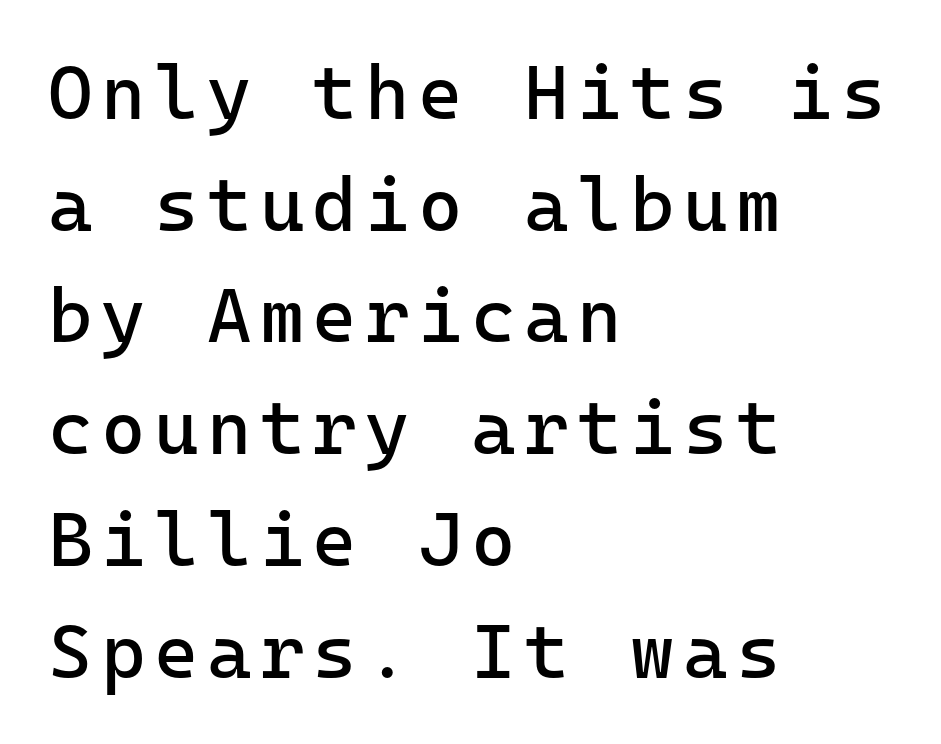
{"serif": "no", "italic": "no", "bold": "no", "weight": "regular", "width": "normal", "stroke_contrast": "low", "x_height": "medium", "monospaced": "yes", "underline": "no", "align": "left", "line_spacing": "normal", "line_spacing_ratio": 1.47, "glyph_px": 76}
